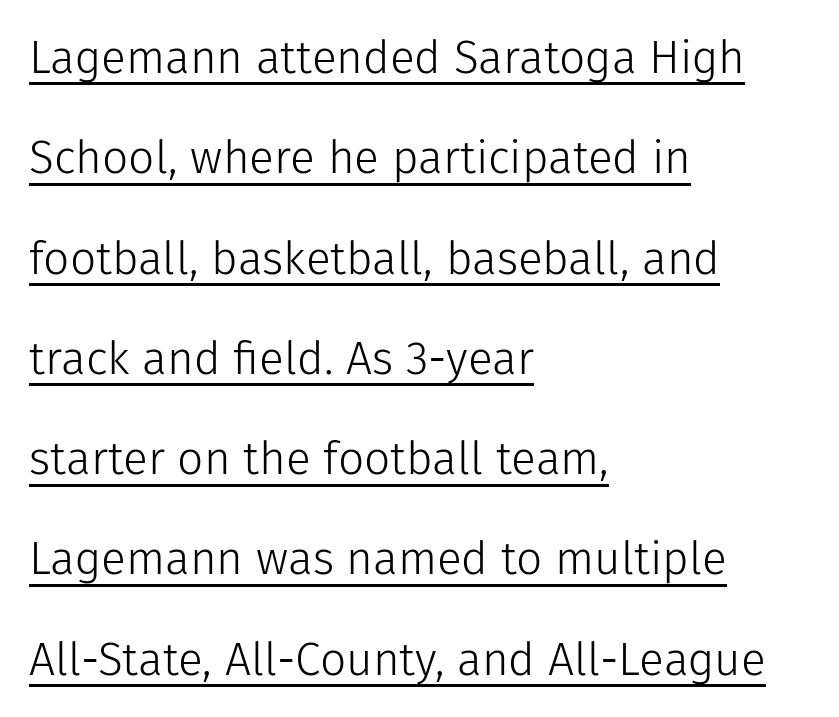
Regarding serifs, this sample does without them. Unlike italic type, these characters show no tilt at all. Rows of type keep a wide berth in the vertical direction. Each word holds together tightly as a unit, with standard inter-letter gaps. The face used here is proportionally spaced, like ordinary book or web type. The characters are drawn with everyday or finer stroke widths.
